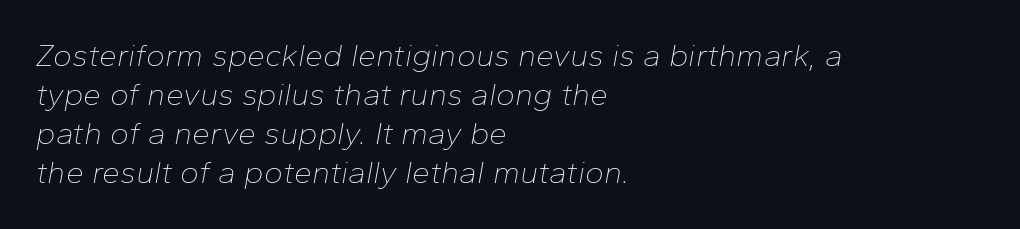
{"italic": "yes", "lean": "right", "slant_degrees": 10, "bold": "no", "weight": "thin", "width": "normal", "stroke_contrast": "low", "x_height": "medium", "monospaced": "no", "underline": "no", "align": "left", "line_spacing_ratio": 1.22, "letter_spacing": "normal", "letter_spacing_em": 0.0, "glyph_px": 32}
